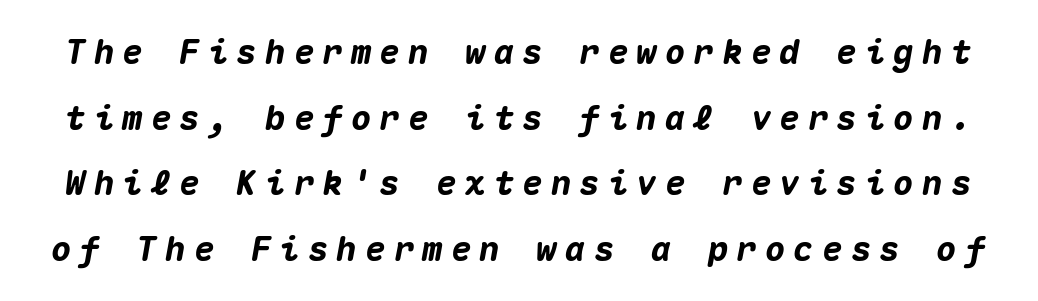
Characters follow at a spacing far wider than the type designer built in. A full-strength bold gives these letters their thick strokes. You could count columns in this text — the font is strictly monospaced. Honestly, the rows look like they've been pulled way apart. The font's italic variant was chosen for this text.
